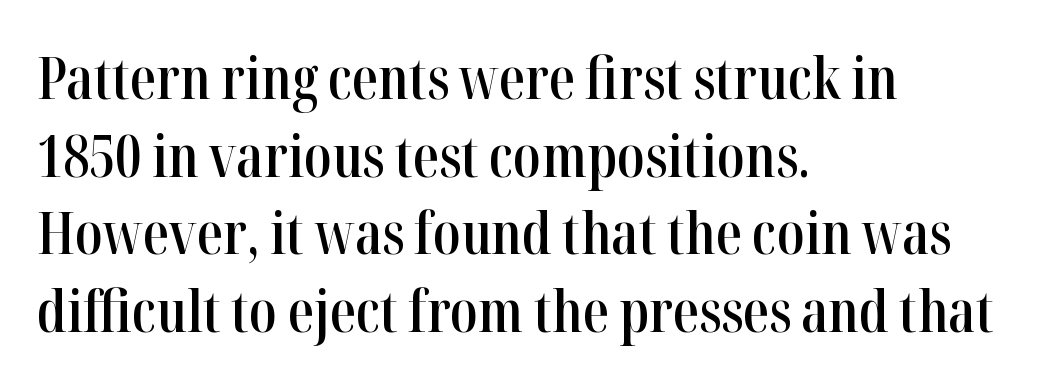
The image shows 58 px semibold, condensed serif type, upright; set left-aligned, normal line spacing (1.34x), normal letter spacing, not underlined; high stroke contrast and a medium x-height.
